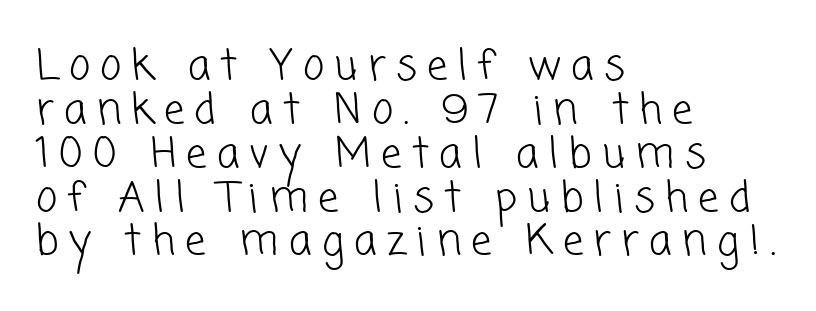
These lines are rendered in a variable-pitch font. A student would call this left alignment; a typographer would say flush left, rag right. A sans-serif font was chosen for this passage. Type without underlining.
